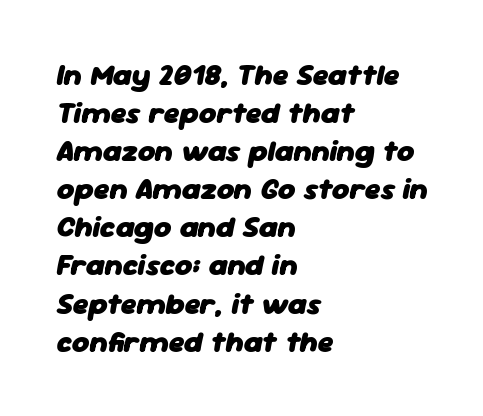
The letters advance in unequal steps, a hallmark of proportional type. Plain, unruled lines of type. This rendering leaves character spacing at its baseline value. Set as a true bold cut, around the 700 mark. The rag falls on the right side of this text block. The lettering tilts uniformly, giving the passage an italic look.
